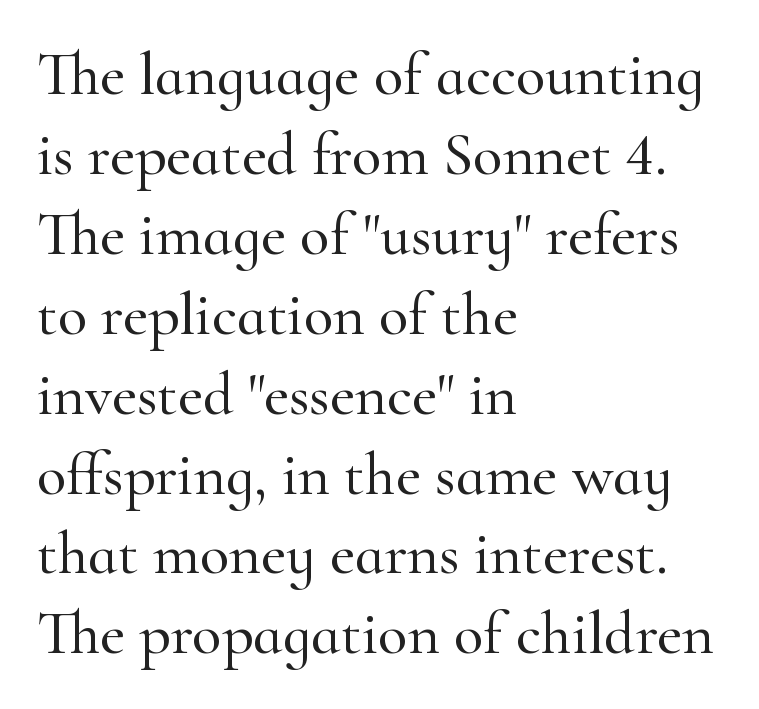
Q: Is the text italic (slanted)? A: No, it is upright.
Q: Is the typeface a serif or a sans-serif typeface? A: Serif.
Q: Is the text underlined? A: No.
Q: How is the paragraph aligned? A: Left-aligned.
Q: Is the spacing between letters normal or unusually wide? A: Normal.
Q: Is the spacing between lines tight, normal or loose? A: Normal.
Q: Width (condensed, normal, or wide)? A: Normal.
Q: Stroke contrast? A: High.
Q: x-height? A: Small.
Q: Monospaced? A: No.
